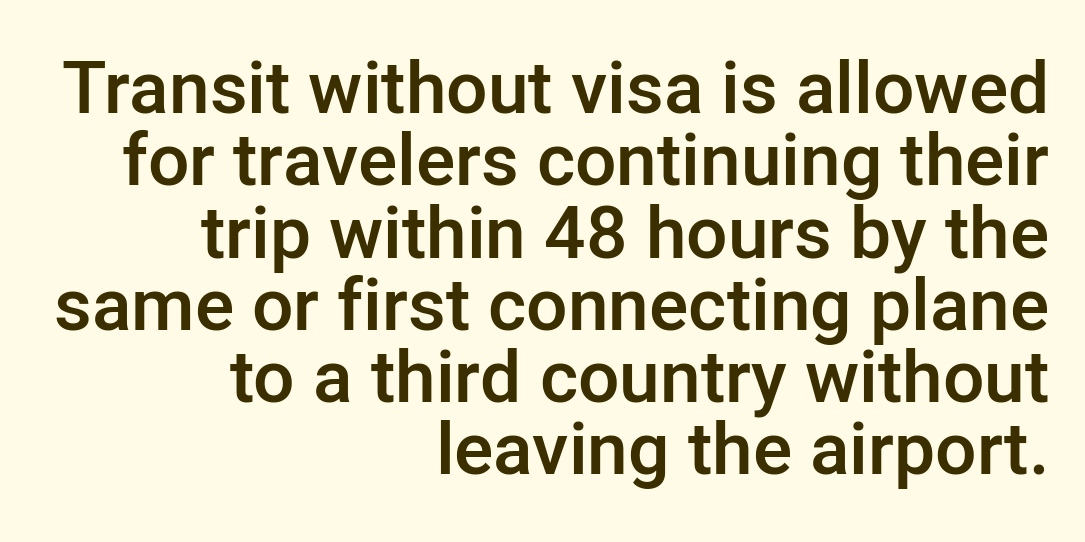
Q: Is the text bold? A: Semi-bold.
Q: Is the text italic (slanted)? A: No, it is upright.
Q: Is the typeface a serif or a sans-serif typeface? A: Sans-serif.
Q: Is the text underlined? A: No.
Q: How is the paragraph aligned? A: Right-aligned.
Q: Is the spacing between letters normal or unusually wide? A: Normal.
Q: Is the spacing between lines tight, normal or loose? A: Tight.
Q: Width (condensed, normal, or wide)? A: Normal.
Q: Stroke contrast? A: Low.
Q: x-height? A: Medium.
Q: Monospaced? A: No.
